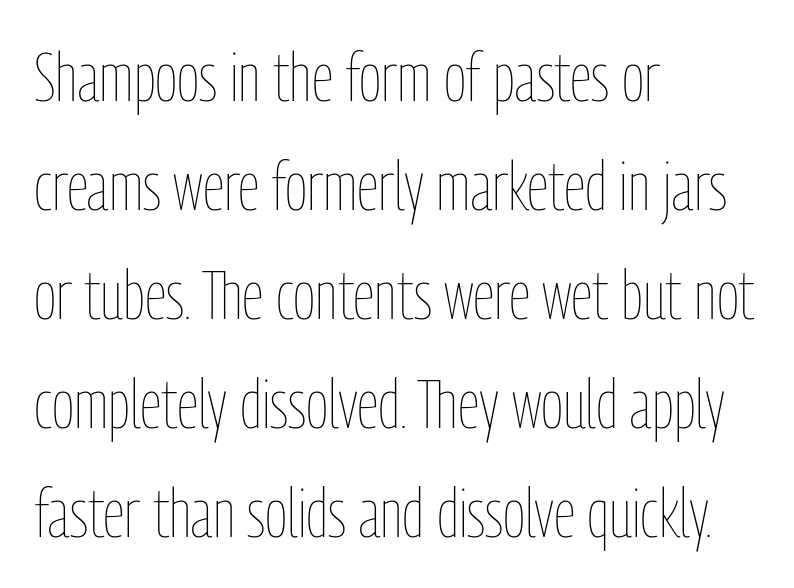
Q: Is the text bold? A: No.
Q: Is the text italic (slanted)? A: No, it is upright.
Q: Is the text underlined? A: No.
Q: How is the paragraph aligned? A: Left-aligned.
Q: Is the spacing between letters normal or unusually wide? A: Normal.
Q: Is the spacing between lines tight, normal or loose? A: Normal.
Q: Width (condensed, normal, or wide)? A: Condensed.
Q: Stroke contrast? A: Low.
Q: x-height? A: Medium.
Q: Monospaced? A: No.
